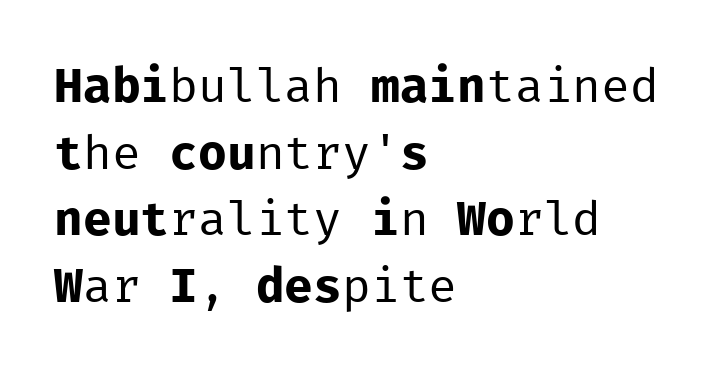
The image shows 48 px regular-weight sans-serif type, upright, monospaced; set left-aligned, normal line spacing (1.39x), normal letter spacing, not underlined; low stroke contrast and a medium x-height.
